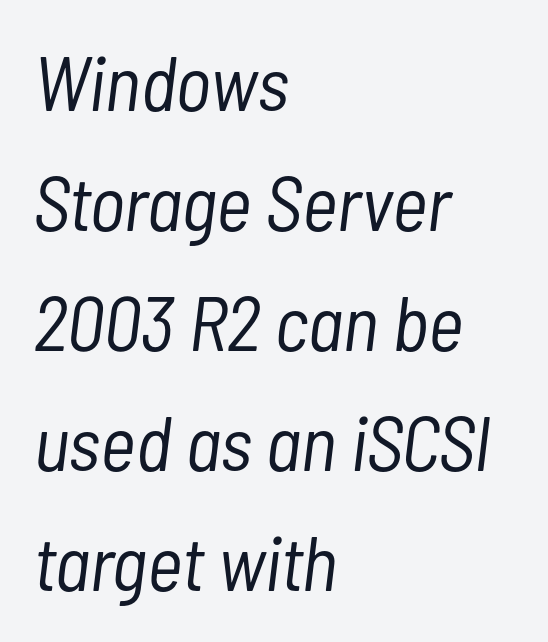
{"italic": "yes", "lean": "right", "slant_degrees": 7, "bold": "no", "weight": "light", "width": "condensed", "stroke_contrast": "low", "x_height": "medium", "monospaced": "no", "underline": "no", "align": "left", "line_spacing": "normal", "line_spacing_ratio": 1.56, "letter_spacing": "normal", "letter_spacing_em": 0.0, "glyph_px": 77}
